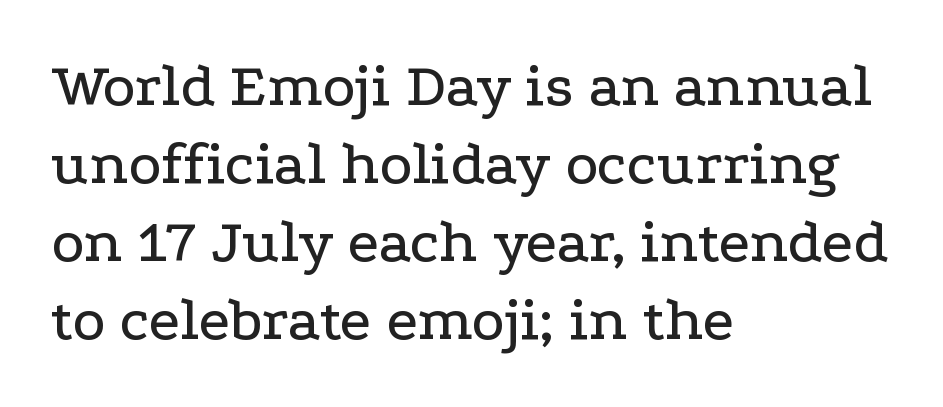
Q: Is the text italic (slanted)? A: No, it is upright.
Q: Is the typeface a serif or a sans-serif typeface? A: Serif.
Q: Is the text underlined? A: No.
Q: How is the paragraph aligned? A: Left-aligned.
Q: Is the spacing between letters normal or unusually wide? A: Normal.
Q: Is the spacing between lines tight, normal or loose? A: Normal.
Q: Width (condensed, normal, or wide)? A: Wide.
Q: Stroke contrast? A: Low.
Q: x-height? A: Medium.
Q: Monospaced? A: No.
